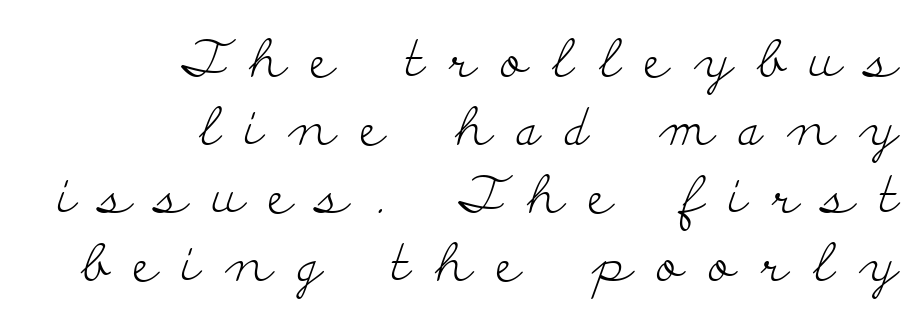
The image shows 52 px light, wide serif type; set right-aligned, normal line spacing (1.31x), unusually wide letter spacing (+0.48 em), not underlined; low stroke contrast and a small x-height.
